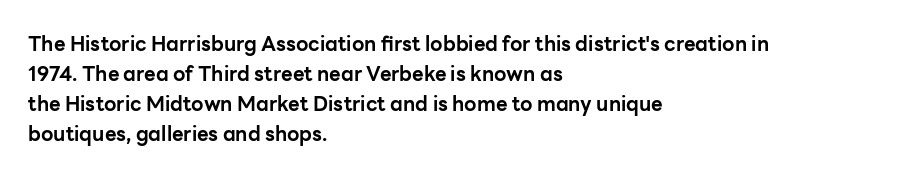
Alignment: flush left. Tall strokes in this sample are plumb rather than angled. Successive baselines arrive at the customary interval. The rendering uses a bold face; every stroke is thick and dark. The specimen omits any rule beneath the text block's lines. Short note: letters normally spaced.
